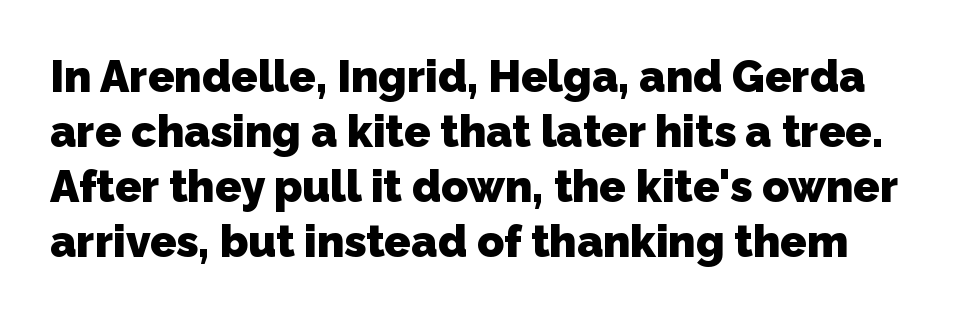
{"serif": "no", "bold": "yes", "weight": "heavy", "width": "normal", "stroke_contrast": "low", "x_height": "medium", "monospaced": "no", "underline": "no", "line_spacing": "normal", "line_spacing_ratio": 1.25, "letter_spacing": "normal", "letter_spacing_em": 0.0, "glyph_px": 44}
